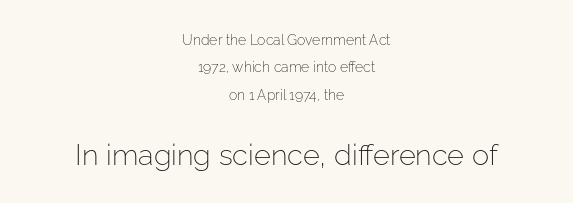
Stem width sits at or under what a default text font uses. Style check: upright. The glyphs are unaccompanied by any horizontal stroke below them. Is this a fixed-width face? No — the glyphs have proportional, varying widths.
